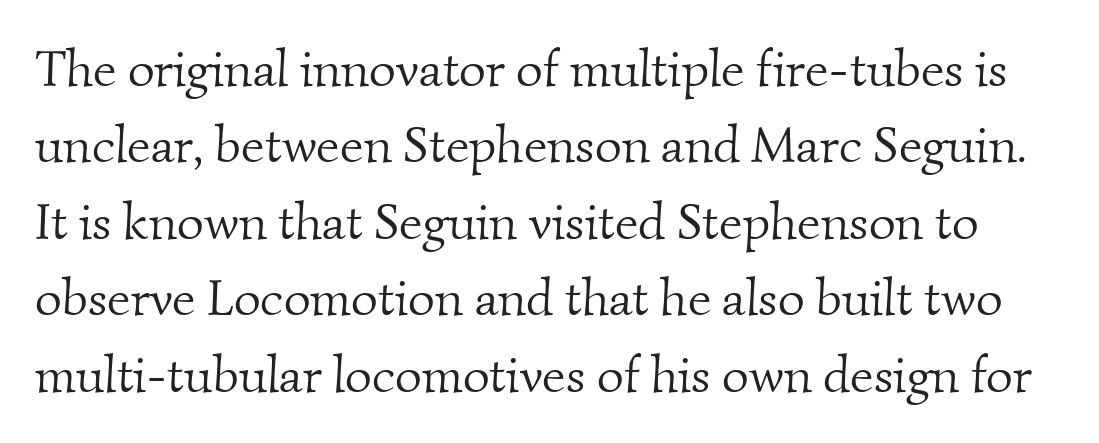
Q: Is the text bold? A: No.
Q: Is the typeface a serif or a sans-serif typeface? A: Serif.
Q: Is the text underlined? A: No.
Q: Is the spacing between letters normal or unusually wide? A: Normal.
Q: Is the spacing between lines tight, normal or loose? A: Normal.
Q: Width (condensed, normal, or wide)? A: Normal.
Q: Stroke contrast? A: Medium.
Q: x-height? A: Small.
Q: Monospaced? A: No.
